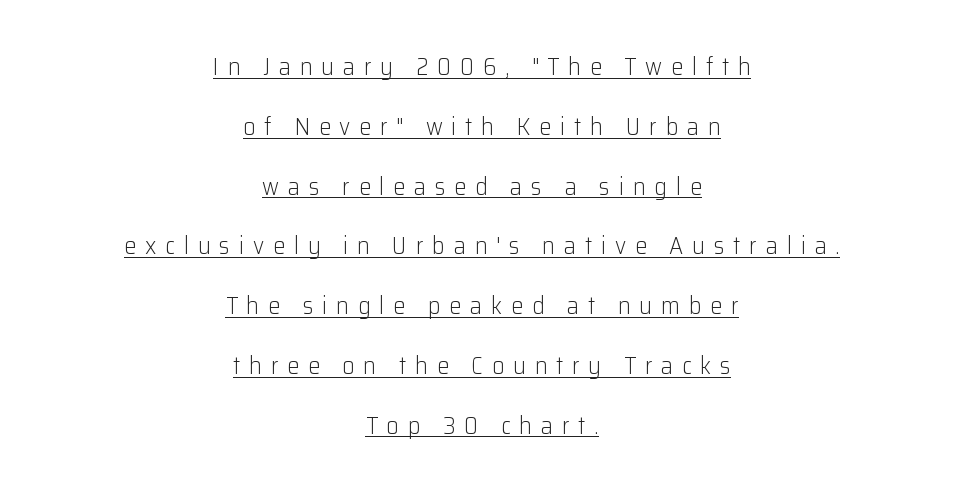
Q: Is the text bold? A: No.
Q: Is the text italic (slanted)? A: No, it is upright.
Q: Is the text underlined? A: Yes.
Q: How is the paragraph aligned? A: Centered.
Q: Is the spacing between letters normal or unusually wide? A: Unusually wide.
Q: Is the spacing between lines tight, normal or loose? A: Loose.
